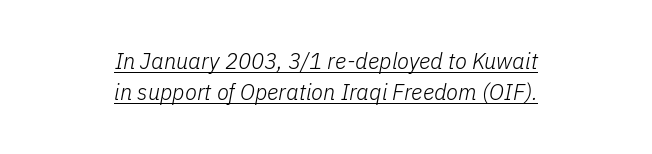
Q: Is the text bold? A: No.
Q: Is the text italic (slanted)? A: Yes, it leans right by about 11 degrees.
Q: Is the text underlined? A: Yes.
Q: How is the paragraph aligned? A: Centered.
Q: Is the spacing between letters normal or unusually wide? A: Normal.
Q: Is the spacing between lines tight, normal or loose? A: Normal.
